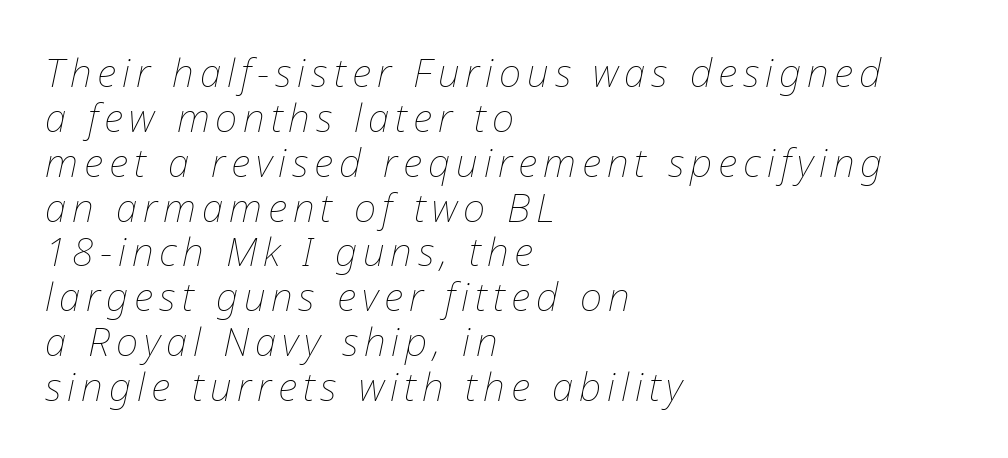
{"italic": "yes", "lean": "right", "slant_degrees": 12, "bold": "no", "weight": "thin", "width": "normal", "stroke_contrast": "low", "x_height": "medium", "monospaced": "no", "underline": "no", "align": "left", "line_spacing": "tight", "line_spacing_ratio": 1.15, "glyph_px": 39}
